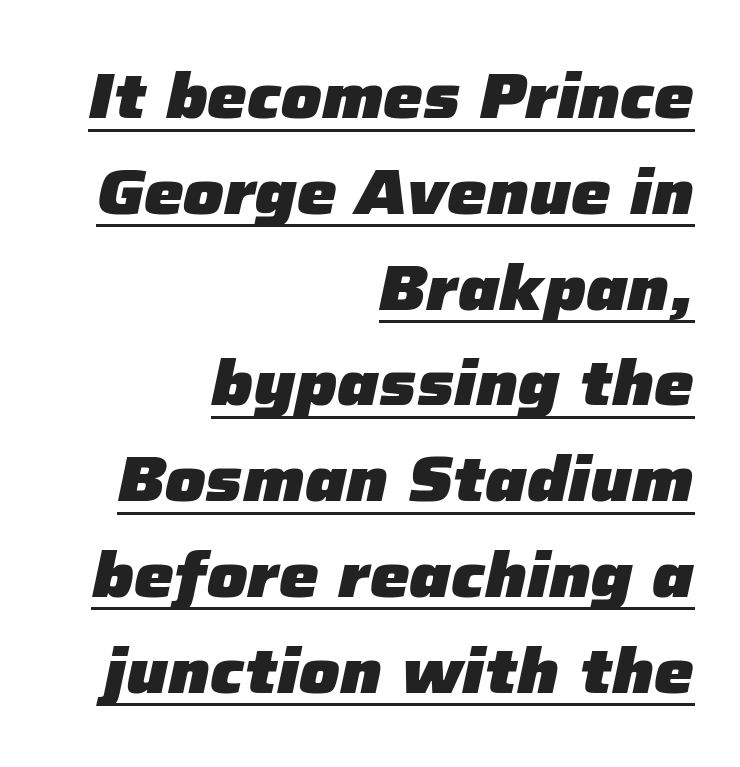
{"italic": "yes", "lean": "right", "slant_degrees": 12, "bold": "yes", "weight": "heavy", "width": "normal", "stroke_contrast": "low", "x_height": "medium", "monospaced": "no", "underline": "yes", "align": "right", "line_spacing": "normal", "line_spacing_ratio": 1.52, "letter_spacing": "normal", "letter_spacing_em": 0.0, "glyph_px": 63}
